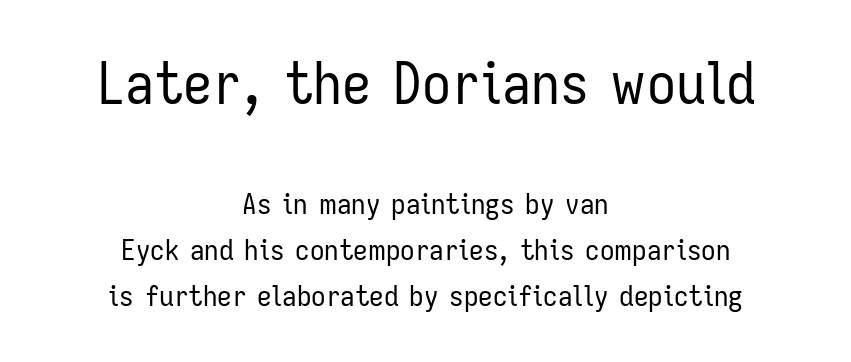
Q: Is the text bold? A: No.
Q: Is the text italic (slanted)? A: No, it is upright.
Q: Is the typeface a serif or a sans-serif typeface? A: Sans-serif.
Q: Is the text underlined? A: No.
Q: How is the paragraph aligned? A: Centered.
Q: Is the spacing between letters normal or unusually wide? A: Normal.
Q: Is the spacing between lines tight, normal or loose? A: Normal.
Q: Which block of text is set in a larger size, the first (top) or the second (bottom)? A: The first (top) one.
Q: Width (condensed, normal, or wide)? A: Condensed.
Q: Stroke contrast? A: Low.
Q: x-height? A: Medium.
Q: Monospaced? A: No.
